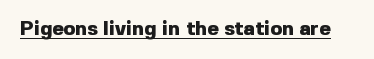
Weight: bold. Is the letter spacing exaggerated? No — it looks like the ordinary default. In designer terms, the underline attribute is active on this setting. A roman cut, with each character standing at attention.
